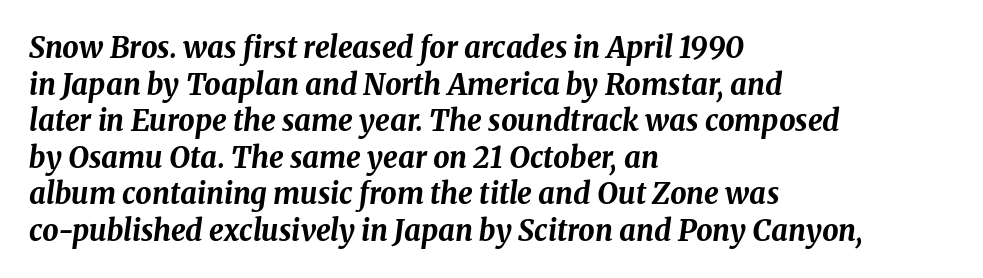
Q: Is the text bold? A: Yes.
Q: Is the text italic (slanted)? A: Yes, it leans right by about 8 degrees.
Q: Is the text underlined? A: No.
Q: How is the paragraph aligned? A: Left-aligned.
Q: Is the spacing between letters normal or unusually wide? A: Normal.
Q: Is the spacing between lines tight, normal or loose? A: Normal.
Q: Width (condensed, normal, or wide)? A: Normal.
Q: Stroke contrast? A: Medium.
Q: x-height? A: Medium.
Q: Monospaced? A: No.
